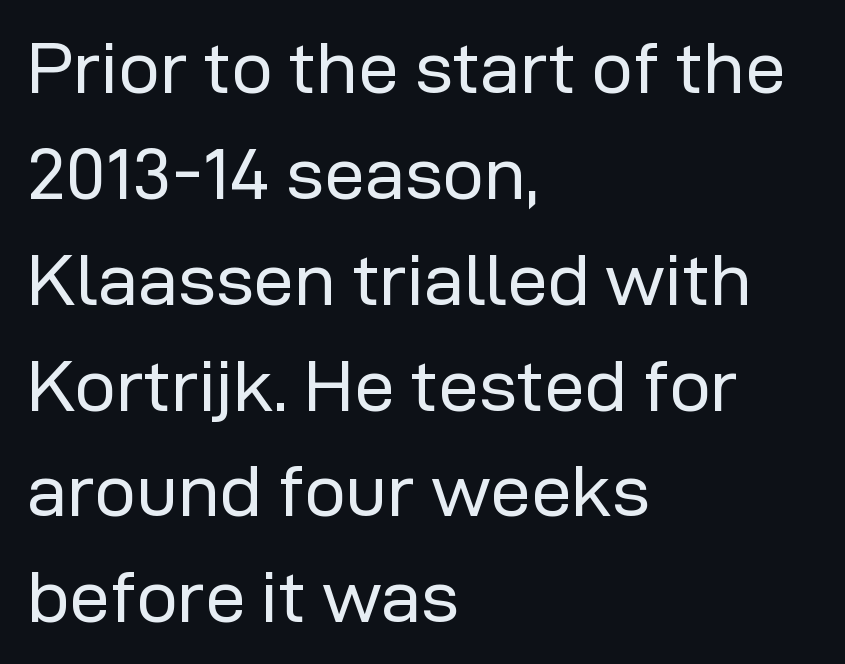
Q: Is the text bold? A: No.
Q: Is the text italic (slanted)? A: No, it is upright.
Q: Is the typeface a serif or a sans-serif typeface? A: Sans-serif.
Q: Is the text underlined? A: No.
Q: How is the paragraph aligned? A: Left-aligned.
Q: Is the spacing between letters normal or unusually wide? A: Normal.
Q: Is the spacing between lines tight, normal or loose? A: Normal.
Q: Width (condensed, normal, or wide)? A: Normal.
Q: Stroke contrast? A: Low.
Q: x-height? A: Medium.
Q: Monospaced? A: No.
